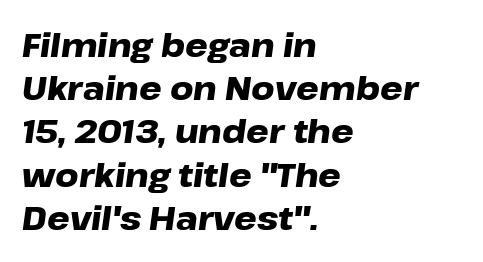
Q: Is the text bold? A: Yes.
Q: Is the text italic (slanted)? A: Yes, it leans right by about 8 degrees.
Q: Is the text underlined? A: No.
Q: How is the paragraph aligned? A: Left-aligned.
Q: Is the spacing between letters normal or unusually wide? A: Normal.
Q: Is the spacing between lines tight, normal or loose? A: Normal.
Q: Width (condensed, normal, or wide)? A: Wide.
Q: Stroke contrast? A: Low.
Q: x-height? A: Medium.
Q: Monospaced? A: No.
